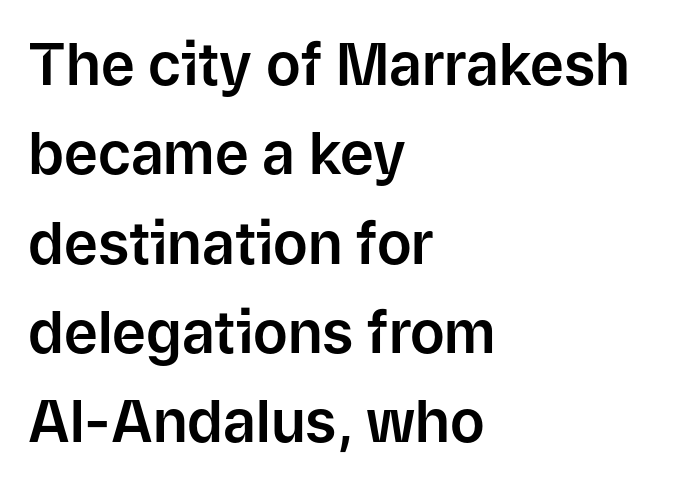
The face used here is rendered with its standard letterfit. Descenders hang freely into open space. This sample has the flowing, uneven cadence of proportional lettering. Nothing sits at the stroke ends, so this counts as sans-serif.
